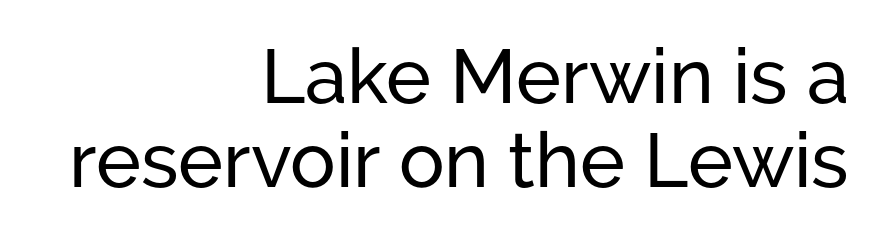
{"serif": "no", "italic": "no", "width": "normal", "stroke_contrast": "low", "x_height": "medium", "monospaced": "no", "underline": "no", "align": "right", "line_spacing": "tight", "line_spacing_ratio": 1.11, "letter_spacing": "normal", "letter_spacing_em": 0.0, "glyph_px": 76}
